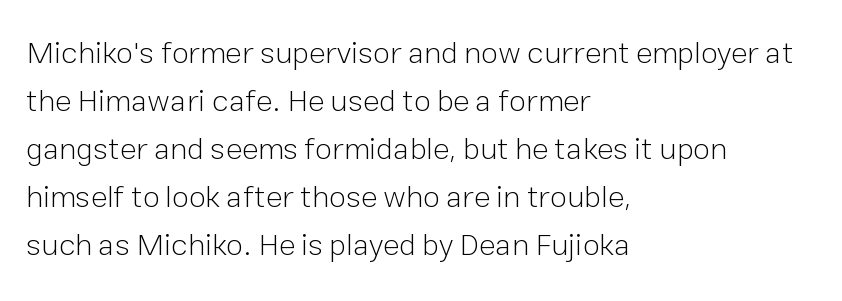
Posture: straight, roman, zero tilt. Is this a heavy cut? Hardly; it is regular or lighter. The passage shown is not underscored anywhere. The rows are spaced the way most documents space them. Spacing verdict: proportional, widths tailored to each character. How are the letters spaced? Ordinarily, with no added tracking.
